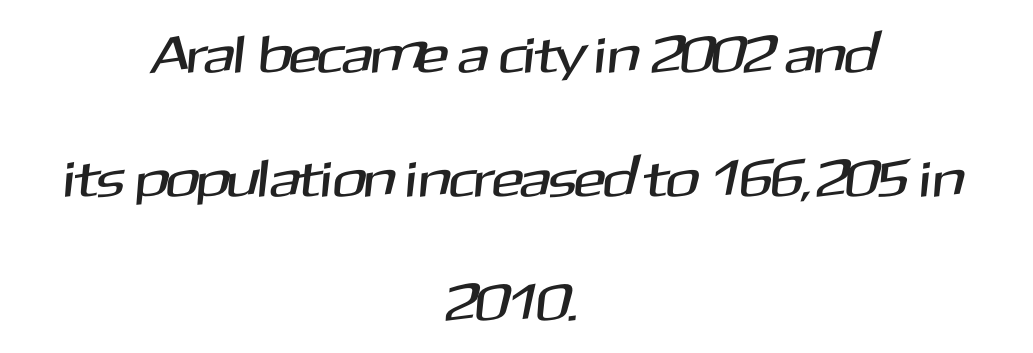
To sum up the face: it is a sans, with no serifs. Plain, unruled lines of type. The letters advance in unequal steps, a hallmark of proportional type. The vertical gap from one line to the next is large. Spacing between characters is what you'd get straight out of the box. Horizontally, the lines are justified to the midpoint only.
